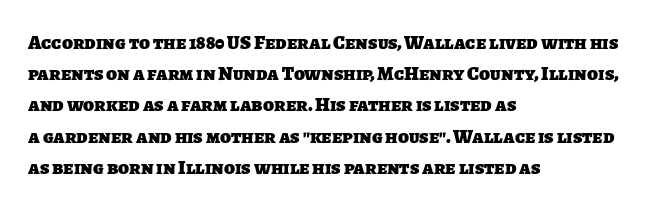
{"bold": "yes", "underline": "no", "align": "left", "line_spacing": "normal", "line_spacing_ratio": 1.56, "letter_spacing": "normal", "letter_spacing_em": 0.0, "glyph_px": 20}
